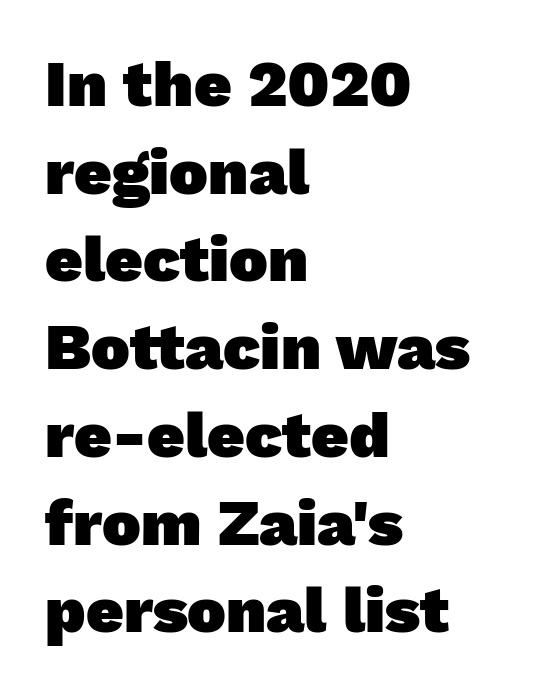
{"serif": "no", "bold": "yes", "weight": "heavy", "width": "normal", "stroke_contrast": "low", "x_height": "medium", "monospaced": "no", "underline": "no", "align": "left", "line_spacing": "normal", "line_spacing_ratio": 1.35, "letter_spacing": "normal", "letter_spacing_em": 0.0, "glyph_px": 65}
